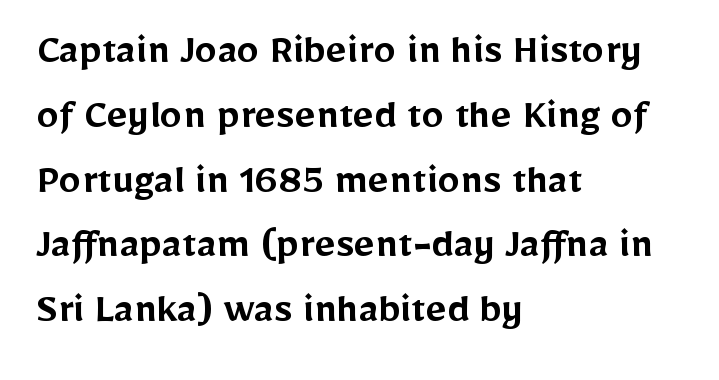
The rendering uses natural spacing where letterforms have individual widths. Students, note that the glyphs here touch the page at normal intervals. Typographic density is moderately raised because the face is semibold. These lines stack with their left ends in a neat column.
